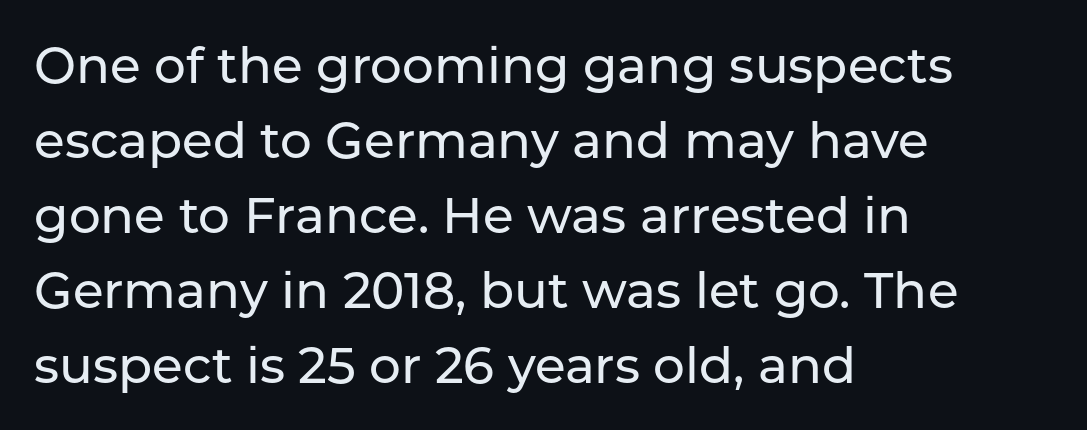
The image shows 50 px sans-serif type, upright; set left-aligned, normal line spacing (1.5x), normal letter spacing, not underlined; low stroke contrast and a medium x-height.
